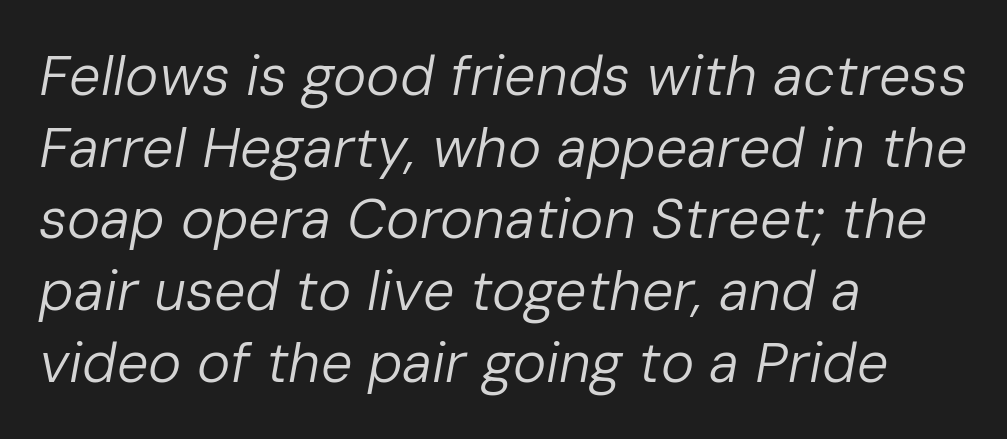
Is the stroke heavy? The answer is a plain regular-or-lighter. A typesetter would call this leading conventional body-copy spacing. Is this a fixed-width face? No — the glyphs have proportional, varying widths. This rendering leaves character spacing at its baseline value. Line starts are locked; line ends wander. Lines of text with bare space underneath.
